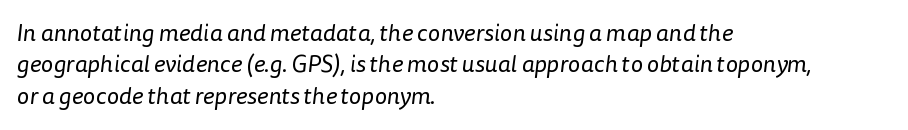
The image shows 24 px text type; set left-aligned, normal line spacing (1.31x), normal letter spacing, not underlined.
